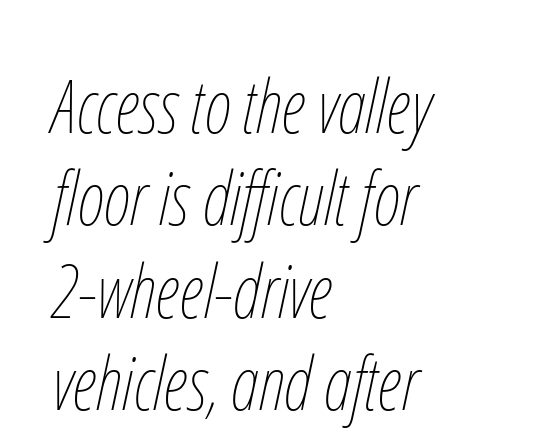
{"italic": "yes", "lean": "right", "slant_degrees": 12, "bold": "no", "weight": "thin", "width": "condensed", "stroke_contrast": "low", "x_height": "medium", "monospaced": "no", "underline": "no", "align": "left", "line_spacing": "normal", "line_spacing_ratio": 1.25, "letter_spacing": "normal", "letter_spacing_em": 0.0, "glyph_px": 74}
